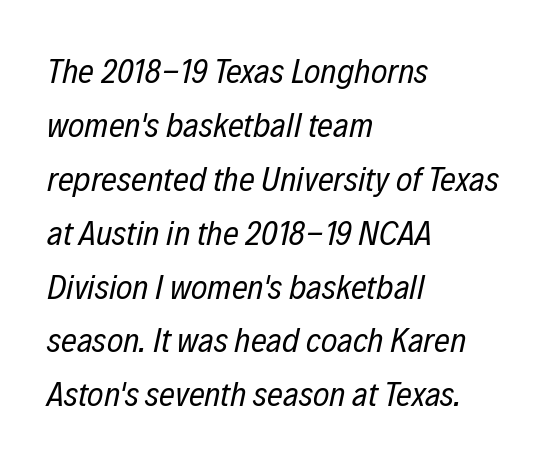
The image shows 35 px regular-weight, condensed type, italic (leaning right); set left-aligned, normal line spacing (1.54x), normal letter spacing, not underlined; low stroke contrast and a medium x-height.
